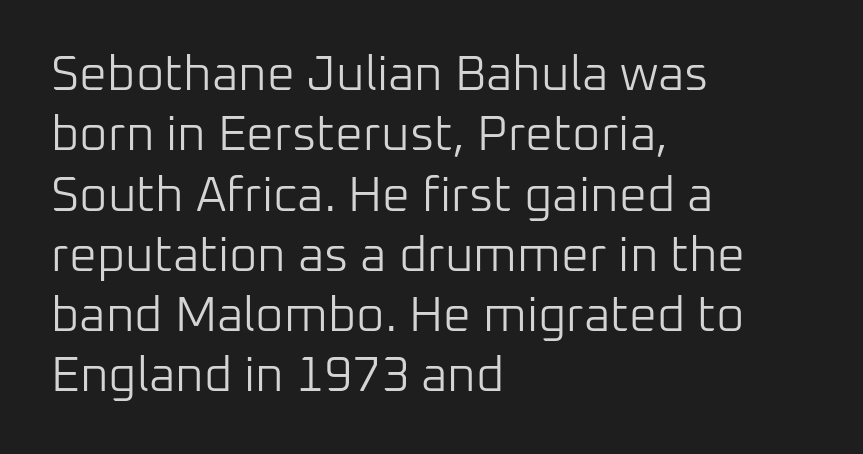
The image shows 49 px light sans-serif type, upright; set left-aligned, line spacing 1.23x, normal letter spacing, not underlined; low stroke contrast and a medium x-height.
